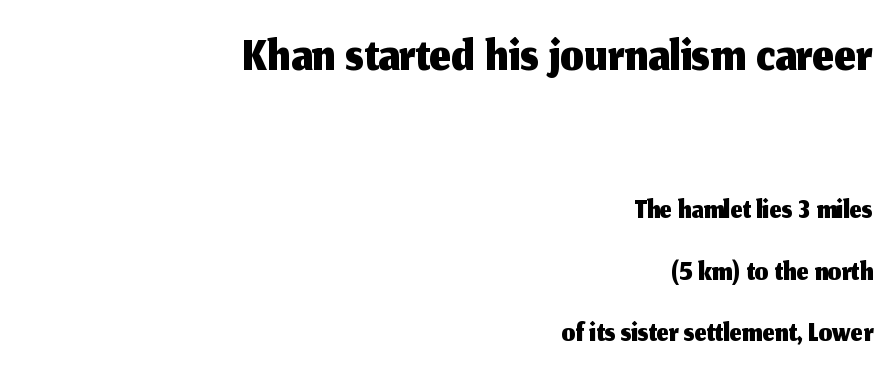
{"serif": "no", "italic": "no", "width": "normal", "stroke_contrast": "medium", "x_height": "medium", "monospaced": "no", "underline": "no", "align": "right", "line_spacing": "normal", "line_spacing_ratio": 1.43, "letter_spacing": "normal", "letter_spacing_em": 0.0, "larger_block": "first", "size_ratio": 1.74, "glyph_px": 75}
